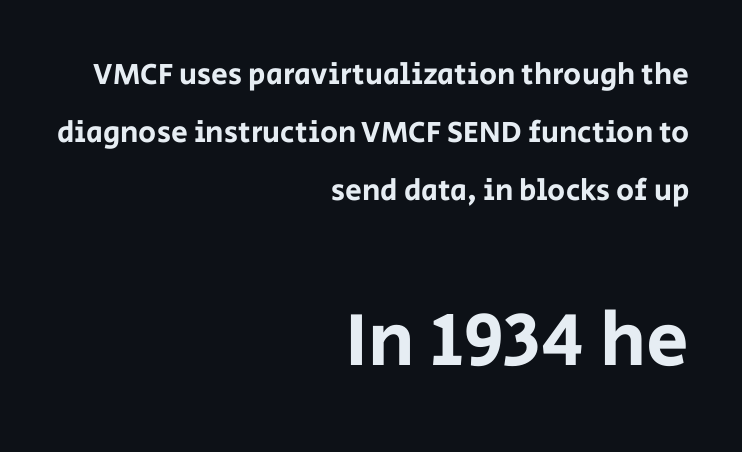
The axis of the letterforms is exactly vertical. Here the designer chose a conventional face with non-uniform glyph widths. Which of the two is more prominent by size? The second, at the bottom. Glance below the letters and you will spot only blank space. Check where the strokes stop: nothing finishes them off — pure sans.
